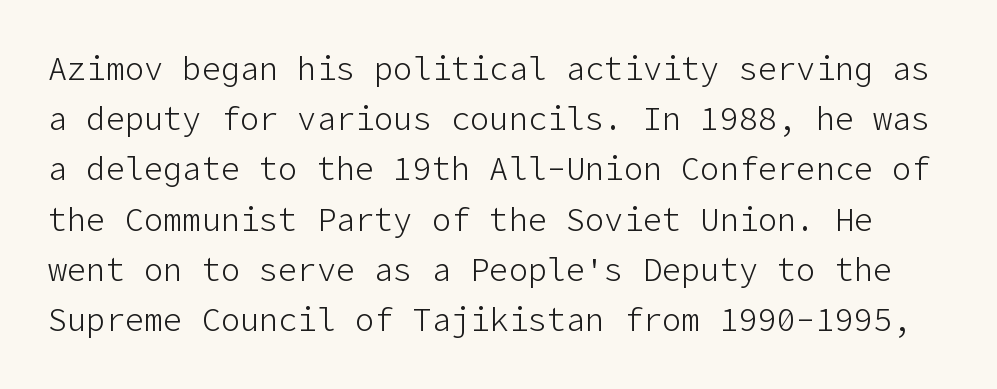
Q: Is the text bold? A: No.
Q: Is the text italic (slanted)? A: No, it is upright.
Q: Is the typeface a serif or a sans-serif typeface? A: Sans-serif.
Q: Is the text underlined? A: No.
Q: Is the spacing between letters normal or unusually wide? A: Normal.
Q: Is the spacing between lines tight, normal or loose? A: Normal.
Q: Width (condensed, normal, or wide)? A: Normal.
Q: Stroke contrast? A: Low.
Q: x-height? A: Medium.
